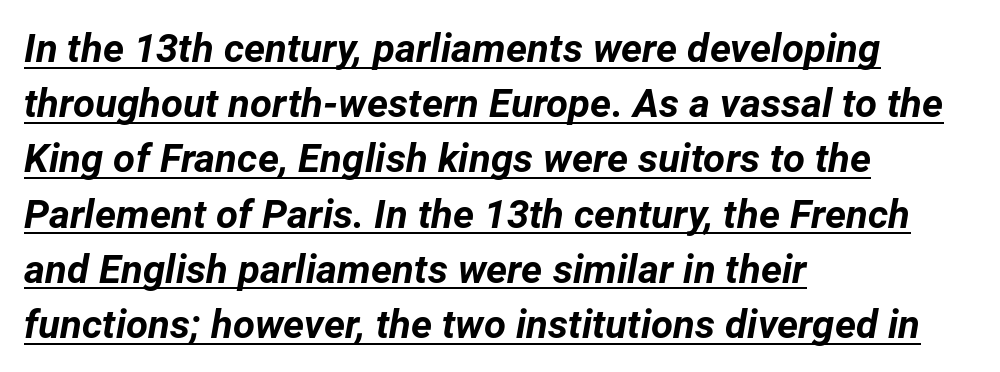
The image shows 40 px bold type, italic (leaning right); set left-aligned, normal line spacing (1.38x), normal letter spacing, underlined; low stroke contrast and a medium x-height.
